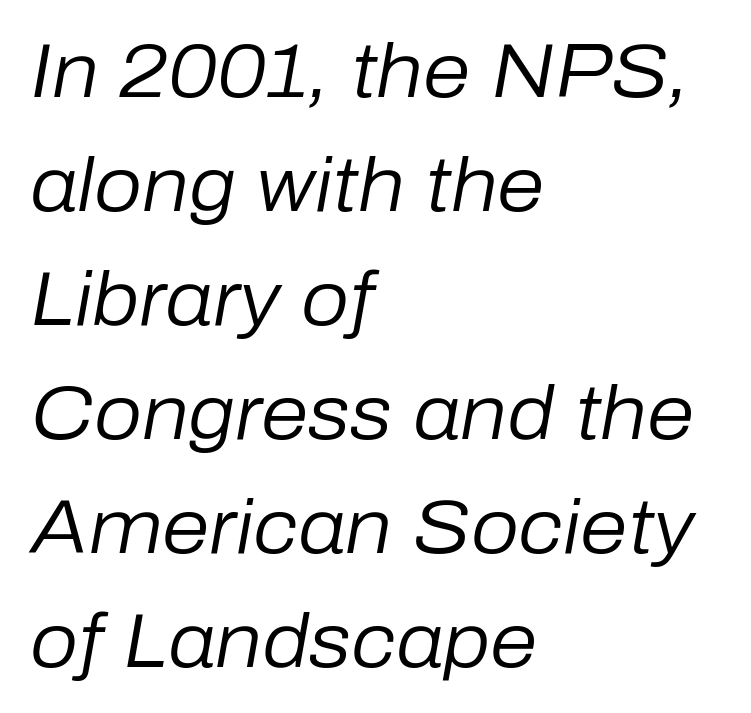
Q: Is the text bold? A: No.
Q: Is the text italic (slanted)? A: Yes, it leans right by about 10 degrees.
Q: Is the text underlined? A: No.
Q: How is the paragraph aligned? A: Left-aligned.
Q: Is the spacing between letters normal or unusually wide? A: Normal.
Q: Is the spacing between lines tight, normal or loose? A: Normal.
Q: Width (condensed, normal, or wide)? A: Normal.
Q: Stroke contrast? A: Low.
Q: x-height? A: Medium.
Q: Monospaced? A: No.
